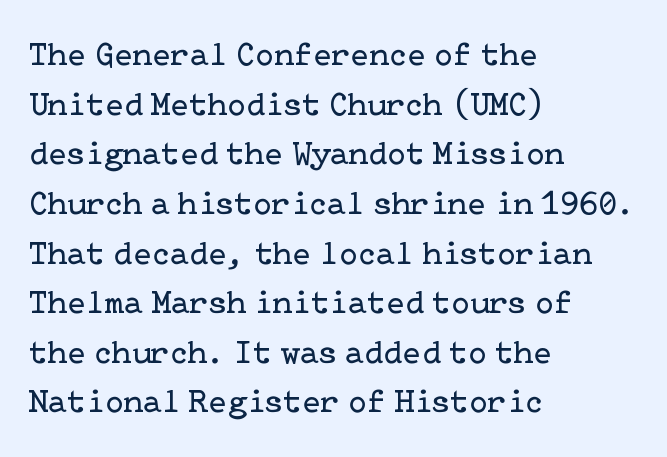
{"serif": "yes", "italic": "no", "bold": "no", "weight": "regular", "width": "normal", "stroke_contrast": "low", "x_height": "medium", "underline": "no", "align": "left", "line_spacing": "normal", "line_spacing_ratio": 1.46, "letter_spacing": "normal", "letter_spacing_em": 0.0, "glyph_px": 34}
